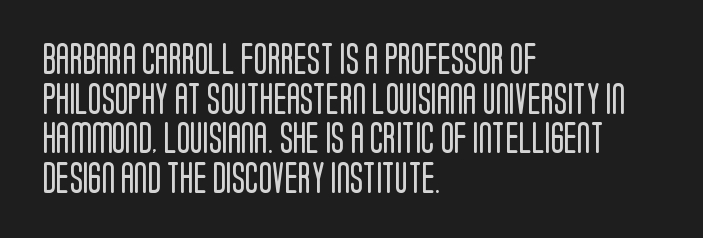
Q: Is the text bold? A: No.
Q: Is the text italic (slanted)? A: No, it is upright.
Q: Is the typeface a serif or a sans-serif typeface? A: Sans-serif.
Q: Is the text underlined? A: No.
Q: How is the paragraph aligned? A: Left-aligned.
Q: Is the spacing between letters normal or unusually wide? A: Normal.
Q: Is the spacing between lines tight, normal or loose? A: Normal.
Q: Width (condensed, normal, or wide)? A: Condensed.
Q: Stroke contrast? A: Low.
Q: x-height? A: Large.
Q: Monospaced? A: No.
